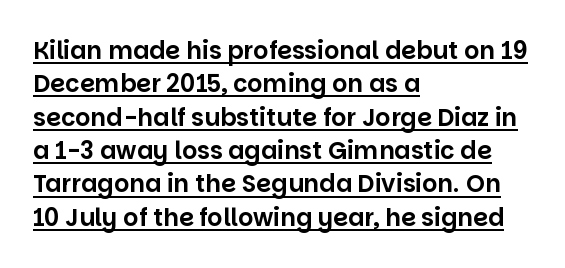
The image shows 24 px text type, upright; set left-aligned, normal line spacing (1.39x), normal letter spacing, underlined.
